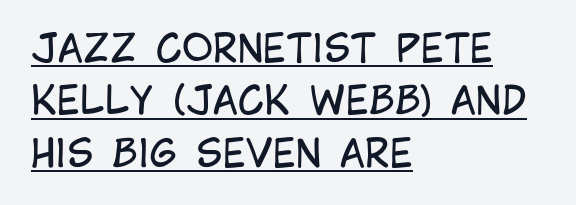
Q: Is the text bold? A: No.
Q: Is the text italic (slanted)? A: No, it is upright.
Q: Is the typeface a serif or a sans-serif typeface? A: Sans-serif.
Q: Is the text underlined? A: Yes.
Q: How is the paragraph aligned? A: Left-aligned.
Q: Is the spacing between letters normal or unusually wide? A: Normal.
Q: Is the spacing between lines tight, normal or loose? A: Normal.
Q: Width (condensed, normal, or wide)? A: Condensed.
Q: Stroke contrast? A: Low.
Q: x-height? A: Large.
Q: Monospaced? A: No.
